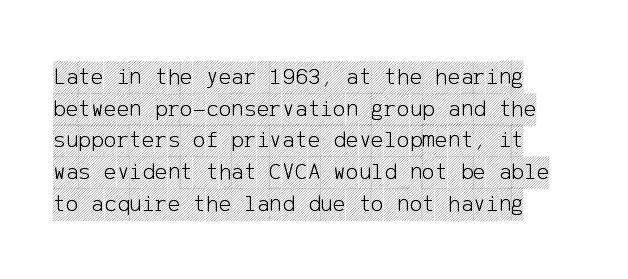
Has an underline been added? It has not. Nobody touched the tracking dial on this one. Posture: upright roman. The designer left line spacing at the default.
